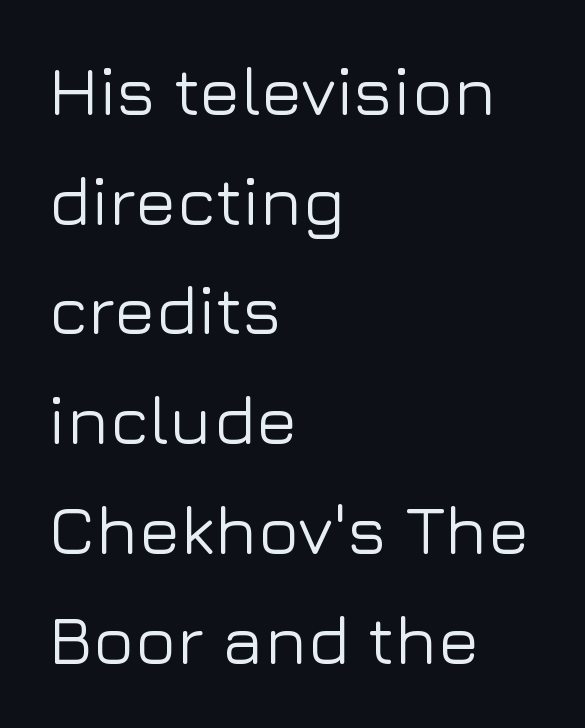
{"serif": "no", "italic": "no", "width": "normal", "stroke_contrast": "low", "x_height": "medium", "monospaced": "no", "underline": "no", "align": "left", "line_spacing": "normal", "line_spacing_ratio": 1.59, "letter_spacing": "normal", "letter_spacing_em": 0.0, "glyph_px": 69}
